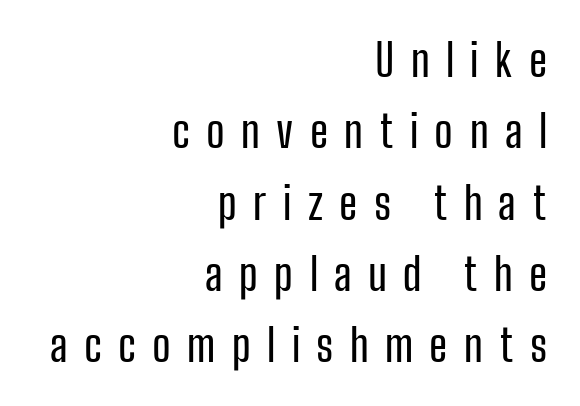
The image shows 44 px condensed sans-serif type, upright; set right-aligned, normal line spacing (1.62x), unusually wide letter spacing (+0.37 em), not underlined; low stroke contrast and a medium x-height.
